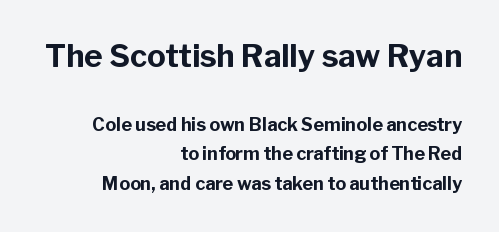
The image shows 31 px bold sans-serif type, upright; set right-aligned, normal line spacing (1.64x), normal letter spacing, not underlined; the first (top) block is 1.72x larger; low stroke contrast and a medium x-height.
